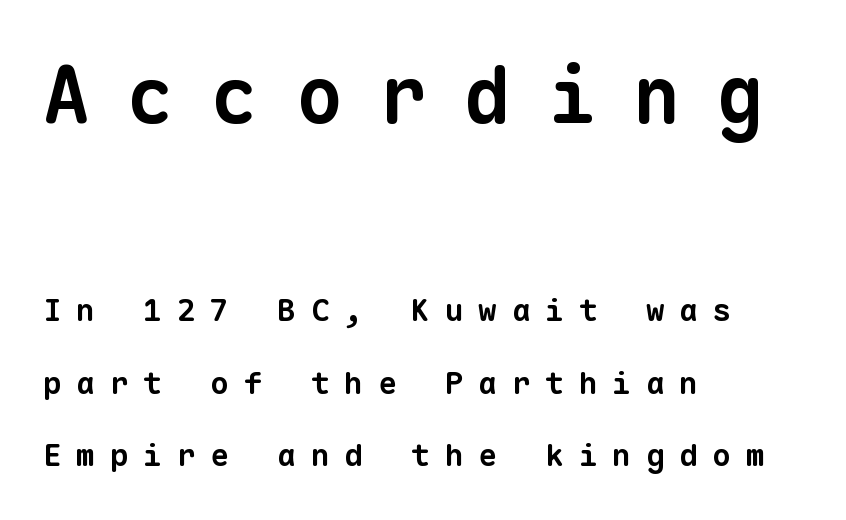
Q: Is the text bold? A: Yes.
Q: Is the typeface a serif or a sans-serif typeface? A: Sans-serif.
Q: Is the text underlined? A: No.
Q: How is the paragraph aligned? A: Left-aligned.
Q: Is the spacing between letters normal or unusually wide? A: Unusually wide.
Q: Is the spacing between lines tight, normal or loose? A: Loose.
Q: Which block of text is set in a larger size, the first (top) or the second (bottom)? A: The first (top) one.
Q: Width (condensed, normal, or wide)? A: Normal.
Q: Stroke contrast? A: Low.
Q: x-height? A: Medium.
Q: Monospaced? A: Yes.
